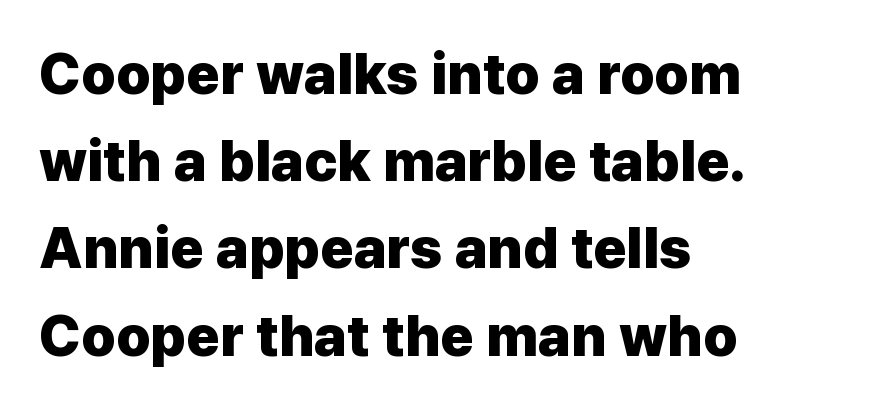
Do the characters align in a grid? No, the font is proportional. Between one letter and the next there's only the usual sliver of space. Pretty heavy lettering here — definitely bold. What kind of face is this? One without serifs — a sans. Anything drawn beneath the words? Only blank space.
